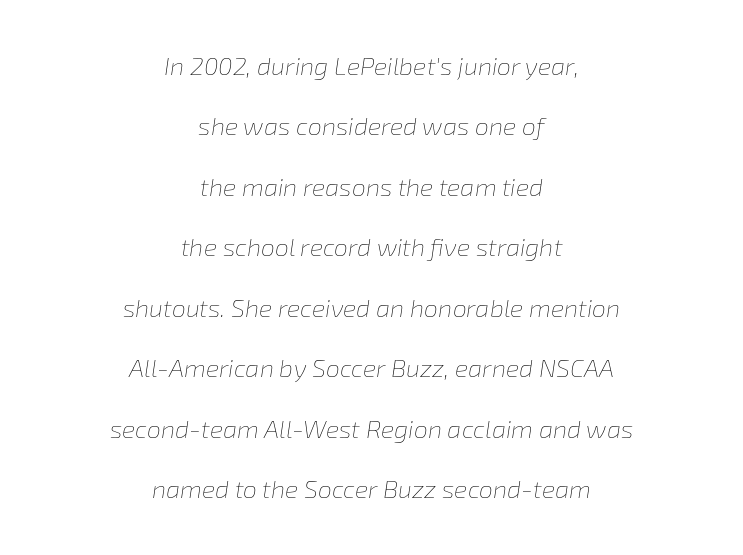
{"italic": "yes", "lean": "right", "slant_degrees": 8, "bold": "no", "underline": "no", "align": "center", "line_spacing": "loose", "line_spacing_ratio": 2.42, "letter_spacing": "normal", "letter_spacing_em": 0.0, "glyph_px": 25}
